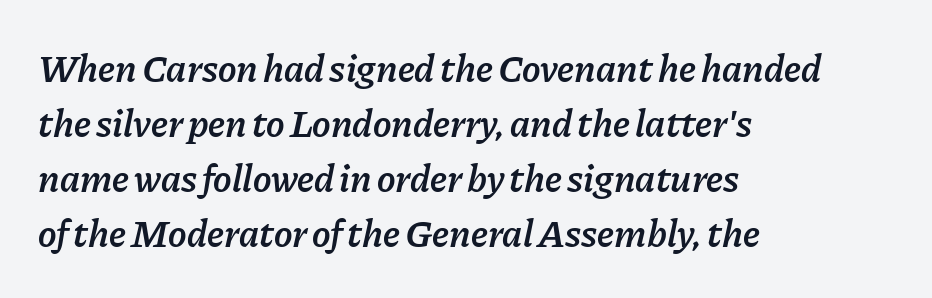
The image shows 39 px semibold type, italic (leaning right); set left-aligned, normal line spacing (1.41x), normal letter spacing, not underlined; low stroke contrast and a medium x-height.
